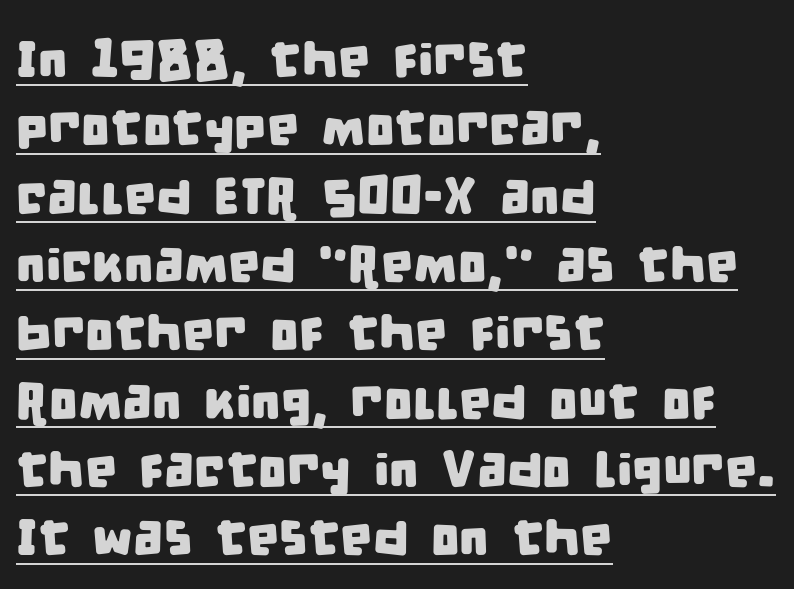
Q: Is the typeface a serif or a sans-serif typeface? A: Sans-serif.
Q: Is the text underlined? A: Yes.
Q: How is the paragraph aligned? A: Left-aligned.
Q: Is the spacing between letters normal or unusually wide? A: Normal.
Q: Is the spacing between lines tight, normal or loose? A: Normal.
Q: Width (condensed, normal, or wide)? A: Condensed.
Q: Stroke contrast? A: Low.
Q: x-height? A: Large.
Q: Monospaced? A: No.
